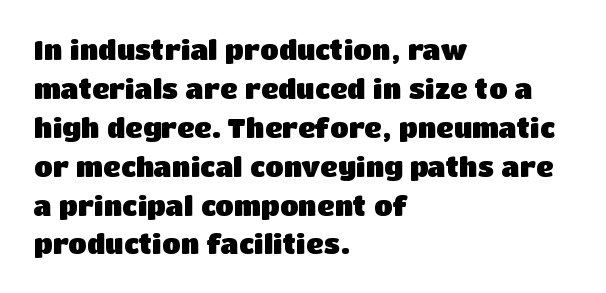
{"italic": "no", "bold": "yes", "underline": "no", "align": "left", "line_spacing": "normal", "line_spacing_ratio": 1.44, "letter_spacing": "normal", "letter_spacing_em": 0.0, "glyph_px": 27}
